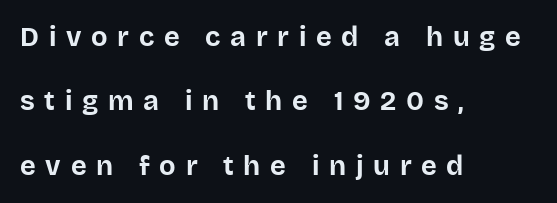
Q: Is the text bold? A: Yes.
Q: Is the text italic (slanted)? A: No, it is upright.
Q: Is the text underlined? A: No.
Q: How is the paragraph aligned? A: Left-aligned.
Q: Is the spacing between letters normal or unusually wide? A: Unusually wide.
Q: Is the spacing between lines tight, normal or loose? A: Loose.
